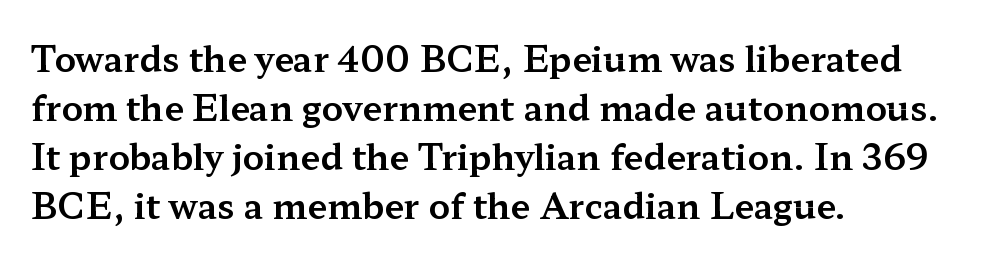
Is the block centered? No — it sits flush against the left margin. Here the glyphs are tracked normally, forming tight word shapes. A typesetter would mark this as roman, not italic. You could not count columns in this text — the font is proportionally spaced. The vertical gap from one line to the next is medium. The characters display serif detailing at their extremities.
